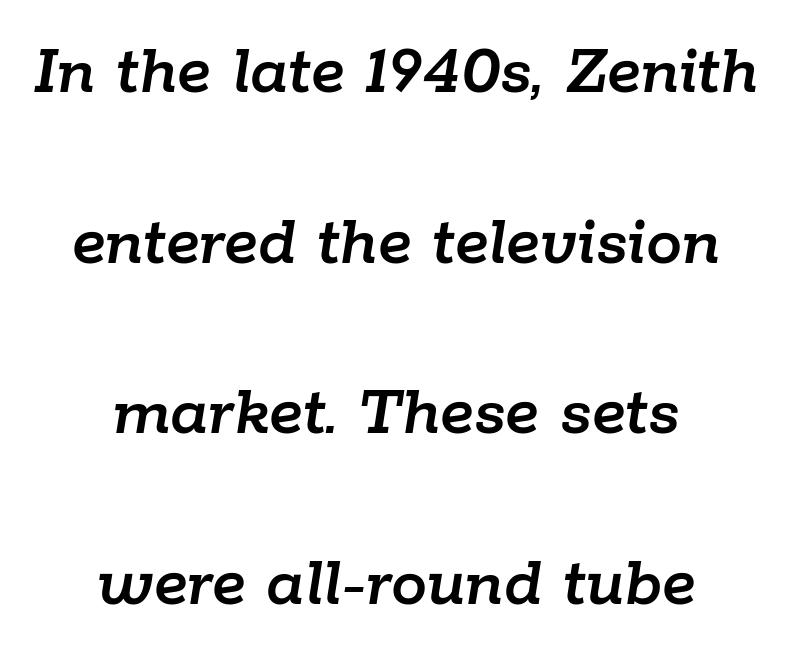
Q: Is the text italic (slanted)? A: Yes, it leans right by about 9 degrees.
Q: Is the text underlined? A: No.
Q: How is the paragraph aligned? A: Centered.
Q: Is the spacing between letters normal or unusually wide? A: Normal.
Q: Is the spacing between lines tight, normal or loose? A: Loose.
Q: Width (condensed, normal, or wide)? A: Normal.
Q: Stroke contrast? A: Low.
Q: x-height? A: Medium.
Q: Monospaced? A: No.
